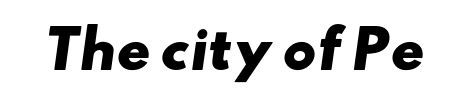
The image shows 51 px heavy, wide sans-serif type; set normal letter spacing, not underlined; low stroke contrast and a small x-height.
